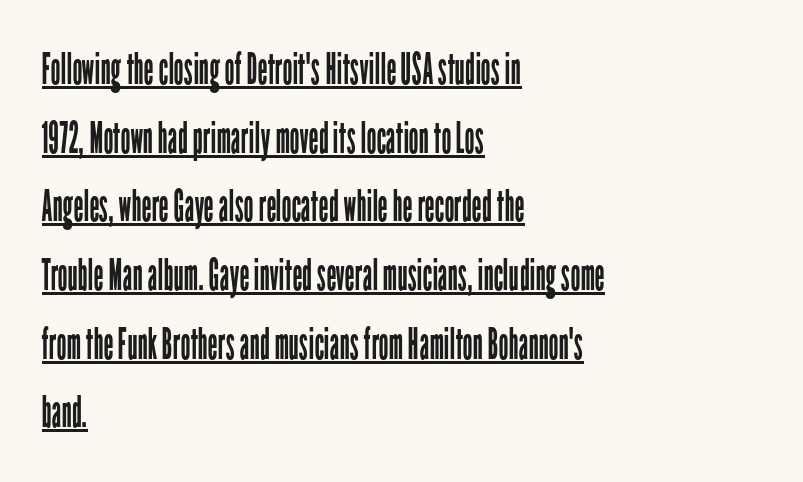
{"serif": "no", "italic": "no", "bold": "no", "weight": "regular", "width": "condensed", "stroke_contrast": "low", "x_height": "medium", "monospaced": "no", "underline": "yes", "align": "left", "line_spacing": "normal", "line_spacing_ratio": 1.56, "letter_spacing": "normal", "letter_spacing_em": 0.0, "glyph_px": 44}
